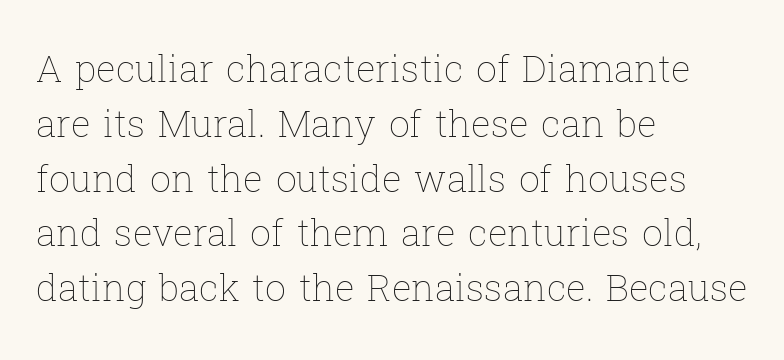
{"italic": "no", "bold": "no", "weight": "thin", "width": "normal", "stroke_contrast": "low", "x_height": "medium", "monospaced": "no", "underline": "no", "align": "left", "line_spacing": "normal", "line_spacing_ratio": 1.48, "letter_spacing": "normal", "letter_spacing_em": 0.0, "glyph_px": 37}
